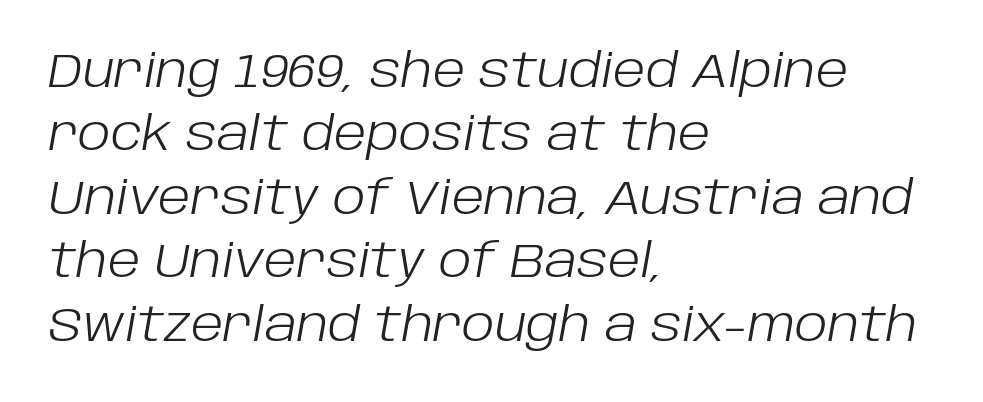
Q: Is the text bold? A: No.
Q: Is the text italic (slanted)? A: Yes, it leans right by about 10 degrees.
Q: Is the text underlined? A: No.
Q: How is the paragraph aligned? A: Left-aligned.
Q: Is the spacing between letters normal or unusually wide? A: Normal.
Q: Is the spacing between lines tight, normal or loose? A: Normal.
Q: Width (condensed, normal, or wide)? A: Normal.
Q: Stroke contrast? A: Low.
Q: x-height? A: Large.
Q: Monospaced? A: No.
